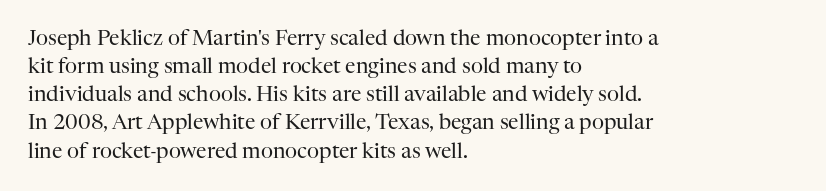
The image shows 21 px text type, upright; set left-aligned, normal line spacing (1.34x), normal letter spacing, not underlined.
